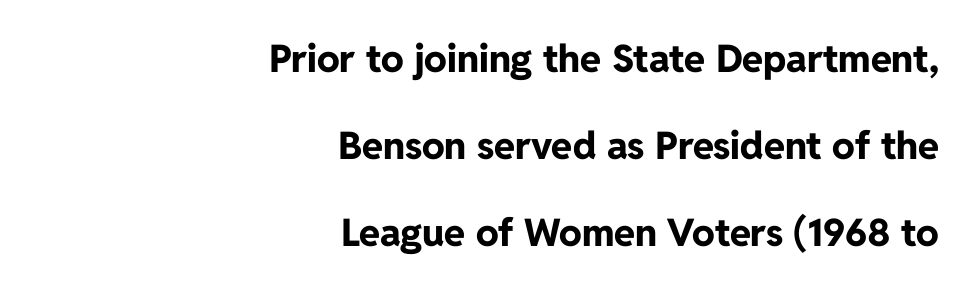
The image shows 38 px bold sans-serif type, upright; set right-aligned, loose line spacing (2.29x), normal letter spacing, not underlined; low stroke contrast and a medium x-height.
